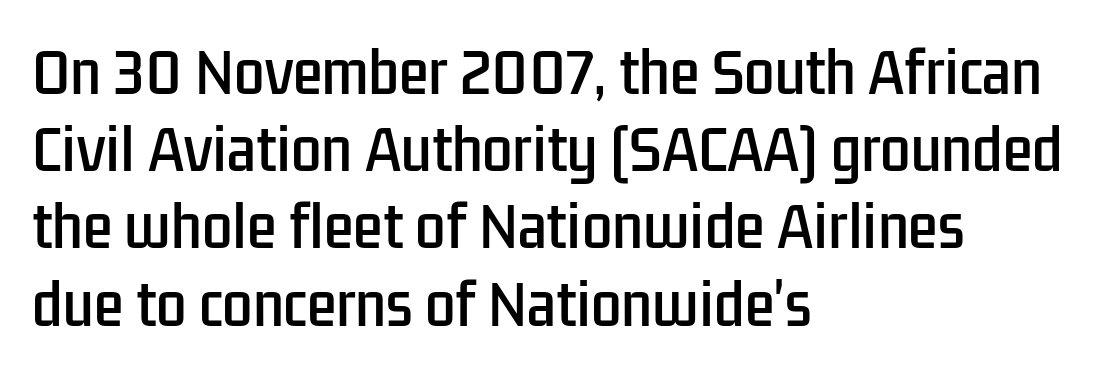
Q: Is the text italic (slanted)? A: No, it is upright.
Q: Is the typeface a serif or a sans-serif typeface? A: Sans-serif.
Q: Is the text underlined? A: No.
Q: How is the paragraph aligned? A: Left-aligned.
Q: Is the spacing between letters normal or unusually wide? A: Normal.
Q: Is the spacing between lines tight, normal or loose? A: Normal.
Q: Width (condensed, normal, or wide)? A: Condensed.
Q: Stroke contrast? A: Low.
Q: x-height? A: Medium.
Q: Monospaced? A: No.
